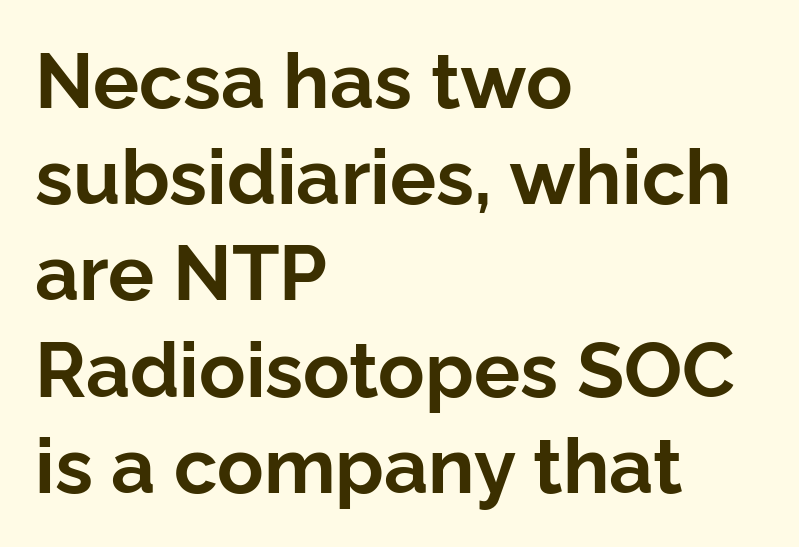
{"serif": "no", "italic": "no", "bold": "yes", "weight": "bold", "width": "normal", "stroke_contrast": "low", "x_height": "medium", "monospaced": "no", "underline": "no", "align": "left", "line_spacing": "normal", "line_spacing_ratio": 1.25, "letter_spacing": "normal", "letter_spacing_em": 0.0, "glyph_px": 77}
